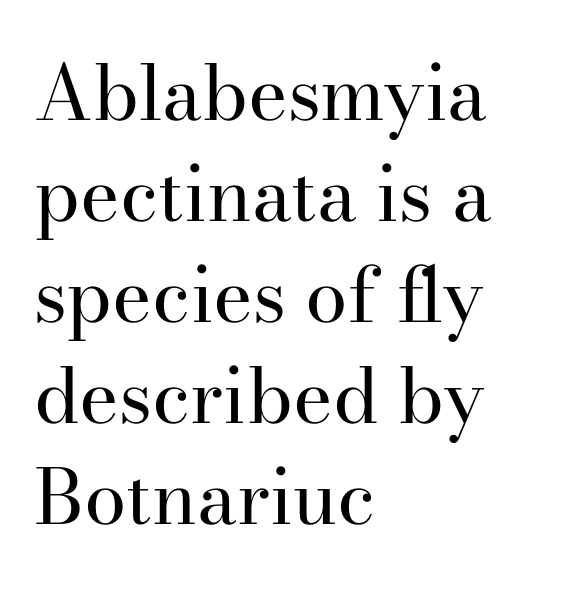
The image shows 76 px regular-weight serif type, upright; set left-aligned, normal line spacing (1.33x), normal letter spacing, not underlined; high stroke contrast and a small x-height.
